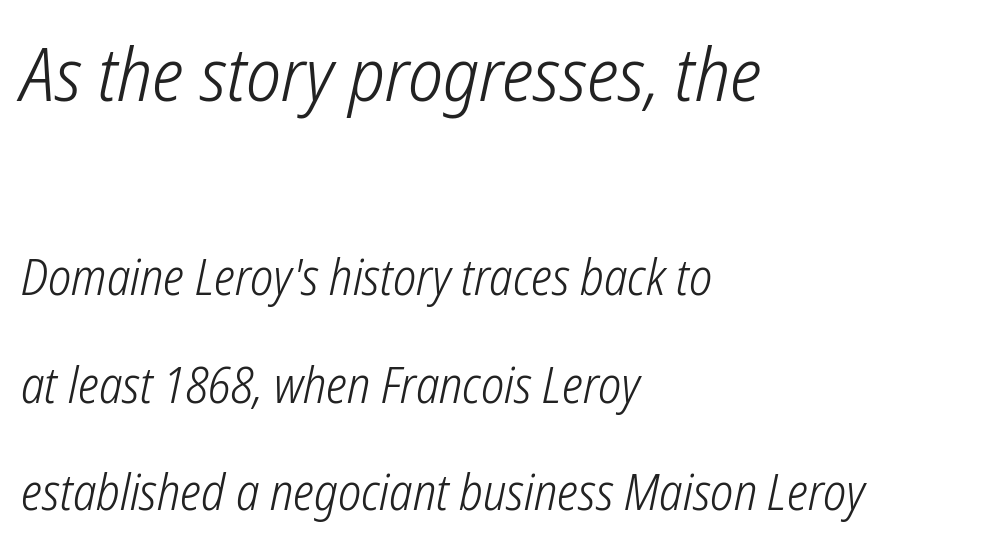
Q: Is the text bold? A: No.
Q: Is the typeface a serif or a sans-serif typeface? A: Sans-serif.
Q: Is the text underlined? A: No.
Q: How is the paragraph aligned? A: Left-aligned.
Q: Is the spacing between letters normal or unusually wide? A: Normal.
Q: Is the spacing between lines tight, normal or loose? A: Loose.
Q: Which block of text is set in a larger size, the first (top) or the second (bottom)? A: The first (top) one.
Q: Width (condensed, normal, or wide)? A: Condensed.
Q: Stroke contrast? A: Low.
Q: x-height? A: Medium.
Q: Monospaced? A: No.
